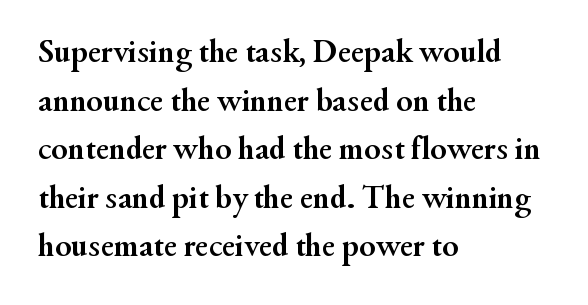
Q: Is the text bold? A: Yes.
Q: Is the text italic (slanted)? A: No, it is upright.
Q: Is the typeface a serif or a sans-serif typeface? A: Serif.
Q: Is the text underlined? A: No.
Q: How is the paragraph aligned? A: Left-aligned.
Q: Is the spacing between letters normal or unusually wide? A: Normal.
Q: Is the spacing between lines tight, normal or loose? A: Normal.
Q: Width (condensed, normal, or wide)? A: Normal.
Q: Stroke contrast? A: Medium.
Q: x-height? A: Small.
Q: Monospaced? A: No.
